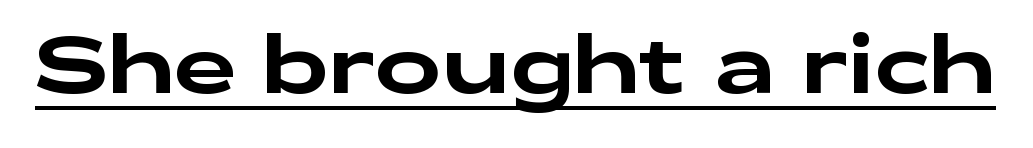
Q: Is the text italic (slanted)? A: No, it is upright.
Q: Is the typeface a serif or a sans-serif typeface? A: Sans-serif.
Q: Is the text underlined? A: Yes.
Q: Is the spacing between letters normal or unusually wide? A: Normal.
Q: Width (condensed, normal, or wide)? A: Wide.
Q: Stroke contrast? A: Low.
Q: x-height? A: Medium.
Q: Monospaced? A: No.
